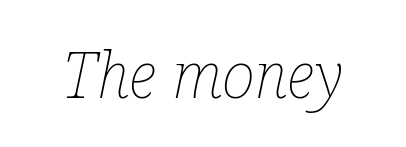
{"italic": "yes", "lean": "right", "slant_degrees": 12, "bold": "no", "weight": "thin", "width": "condensed", "stroke_contrast": "low", "x_height": "medium", "monospaced": "no", "underline": "no", "letter_spacing": "normal", "letter_spacing_em": 0.0, "glyph_px": 63}
